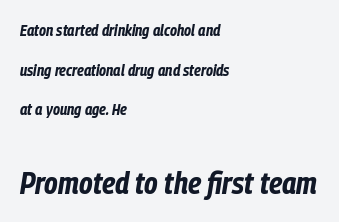
Q: Is the text bold? A: Yes.
Q: Is the text italic (slanted)? A: Yes, it leans right by about 9 degrees.
Q: Is the text underlined? A: No.
Q: How is the paragraph aligned? A: Left-aligned.
Q: Is the spacing between letters normal or unusually wide? A: Normal.
Q: Is the spacing between lines tight, normal or loose? A: Loose.
Q: Which block of text is set in a larger size, the first (top) or the second (bottom)? A: The second (bottom) one.
Q: Width (condensed, normal, or wide)? A: Condensed.
Q: Stroke contrast? A: Low.
Q: x-height? A: Medium.
Q: Monospaced? A: No.
